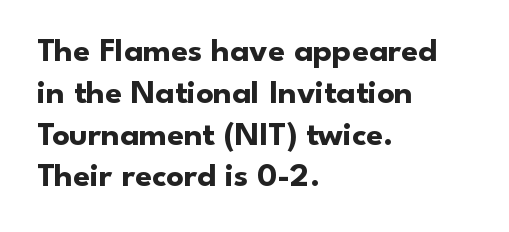
The image shows 34 px bold sans-serif type, upright; set left-aligned, line spacing 1.23x, normal letter spacing, not underlined; low stroke contrast and a small x-height.
